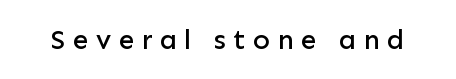
Q: Is the text italic (slanted)? A: No, it is upright.
Q: Is the typeface a serif or a sans-serif typeface? A: Sans-serif.
Q: Is the text underlined? A: No.
Q: Is the spacing between letters normal or unusually wide? A: Unusually wide.
Q: Width (condensed, normal, or wide)? A: Normal.
Q: Stroke contrast? A: Low.
Q: x-height? A: Medium.
Q: Monospaced? A: No.
